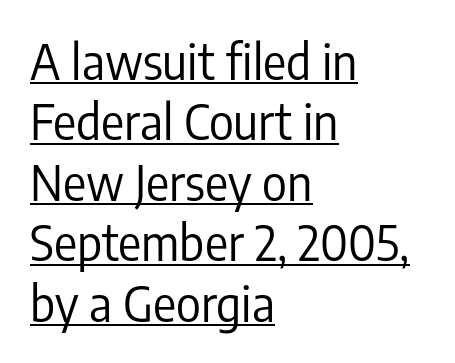
{"serif": "no", "italic": "no", "bold": "no", "weight": "regular", "width": "condensed", "stroke_contrast": "low", "x_height": "medium", "monospaced": "no", "underline": "yes", "align": "left", "line_spacing": "normal", "line_spacing_ratio": 1.26, "letter_spacing": "normal", "letter_spacing_em": 0.0, "glyph_px": 48}
